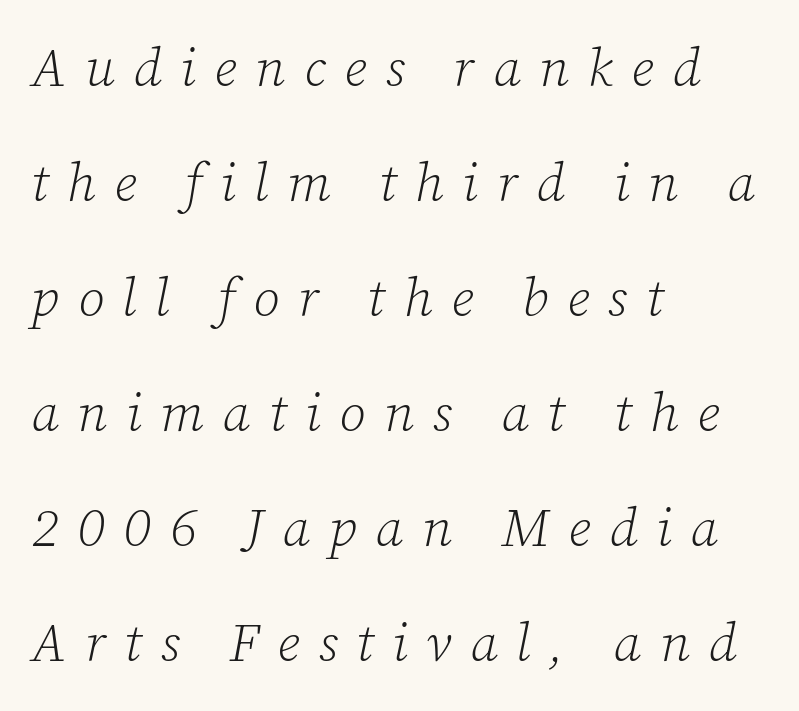
{"serif": "yes", "italic": "yes", "lean": "right", "slant_degrees": 12, "bold": "no", "weight": "light", "width": "normal", "stroke_contrast": "low", "x_height": "medium", "monospaced": "no", "underline": "no", "align": "left", "line_spacing": "loose", "line_spacing_ratio": 2.17, "letter_spacing": "wide", "letter_spacing_em": 0.35, "glyph_px": 53}
